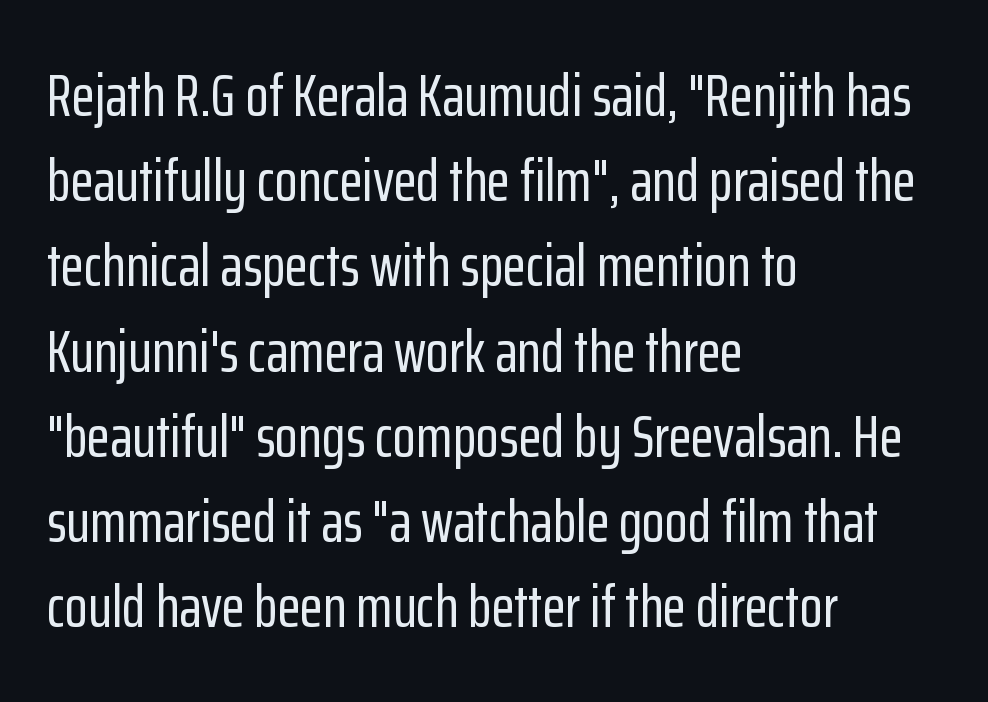
The image shows 60 px condensed sans-serif type, upright; set left-aligned, normal line spacing (1.42x), normal letter spacing, not underlined; low stroke contrast and a medium x-height.
